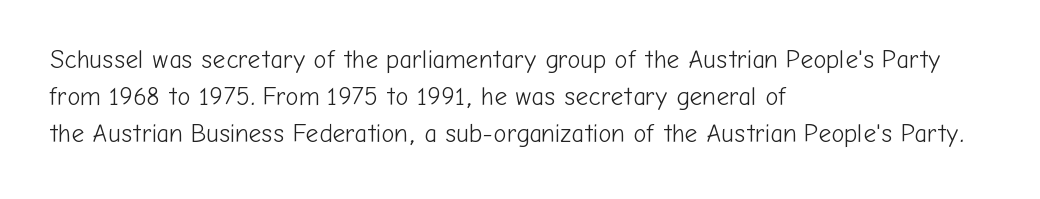
Each new line begins a customary step beneath the previous one. In CSS terms this would be text-align: left. Every character sits straight up, as roman type does. Inter-character spacing is left at the font's built-in metrics.
